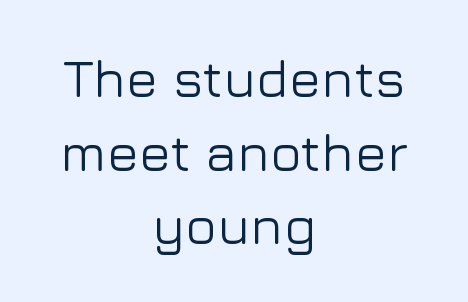
{"serif": "no", "italic": "no", "width": "normal", "stroke_contrast": "low", "x_height": "medium", "monospaced": "no", "underline": "no", "align": "center", "line_spacing": "normal", "line_spacing_ratio": 1.39, "letter_spacing": "normal", "letter_spacing_em": 0.0, "glyph_px": 53}
